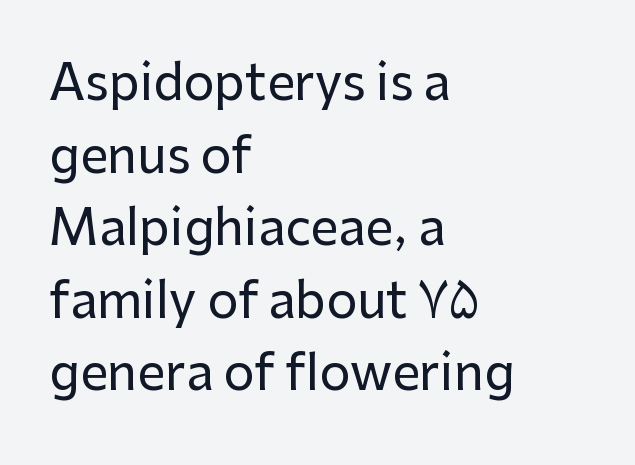
The type sits square on the baseline with zero lean. This rendering features lettering with no underline. The type is set solid horizontally, with unmodified tracking. Each letter keeps its own natural width here, so spacing adapts to shape.
